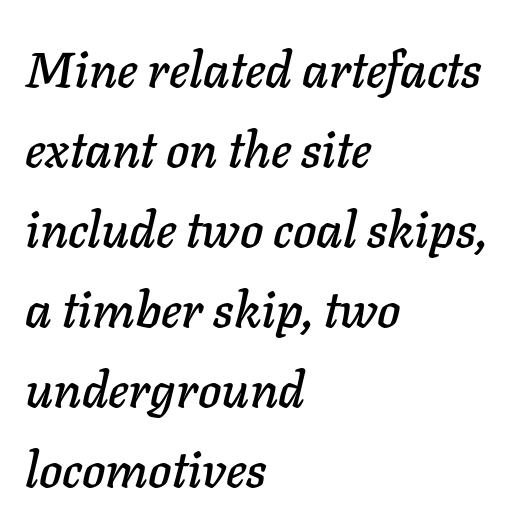
This block has exactly the height ordinary leading produces. The passage shown has conventional tracking throughout. This sample has the flowing, uneven cadence of proportional lettering. The specimen reads as italic at a glance. Clear beneath every line of the passage.
